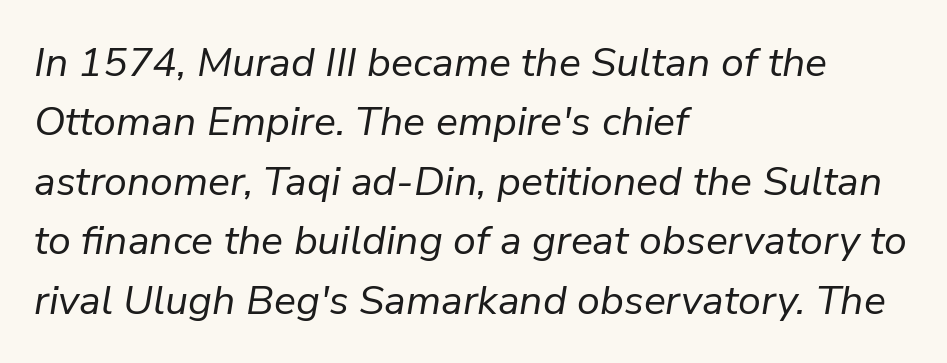
Q: Is the text bold? A: No.
Q: Is the text italic (slanted)? A: Yes, it leans right by about 9 degrees.
Q: Is the text underlined? A: No.
Q: How is the paragraph aligned? A: Left-aligned.
Q: Is the spacing between letters normal or unusually wide? A: Normal.
Q: Is the spacing between lines tight, normal or loose? A: Normal.
Q: Width (condensed, normal, or wide)? A: Normal.
Q: Stroke contrast? A: Low.
Q: x-height? A: Medium.
Q: Monospaced? A: No.
